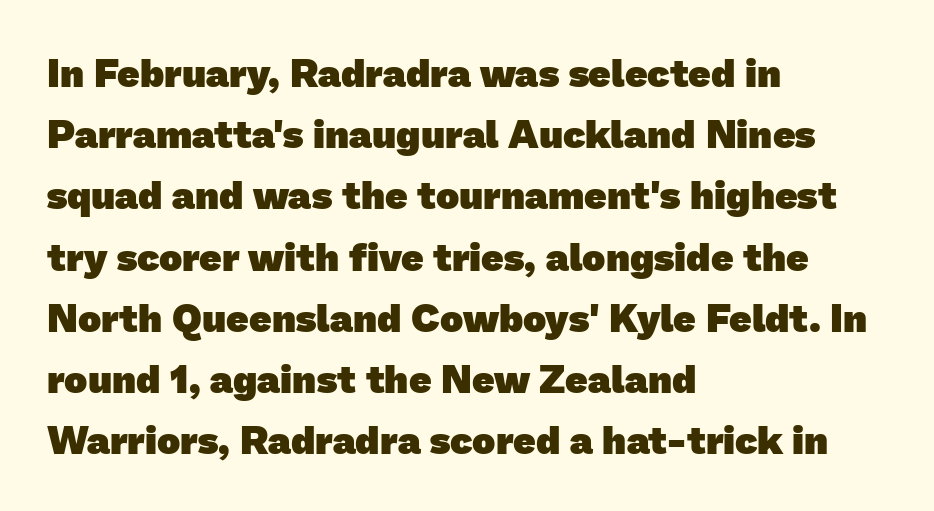
The image shows 39 px heavy sans-serif type; set left-aligned, normal line spacing (1.57x), normal letter spacing, not underlined; low stroke contrast and a medium x-height.
